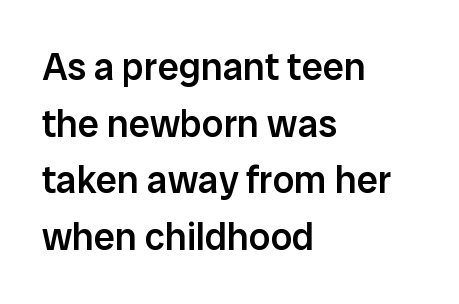
Is the type bold? Partly — it's a semibold, heavier than regular but not fully bold. Between one letter and the next there's only the usual sliver of space. The compositor pushed each line to the left boundary. This sample has the flowing, uneven cadence of proportional lettering. Italic: no, the glyphs are upright roman. Reading down the column, the eye jumps a familiar distance to each next line.
